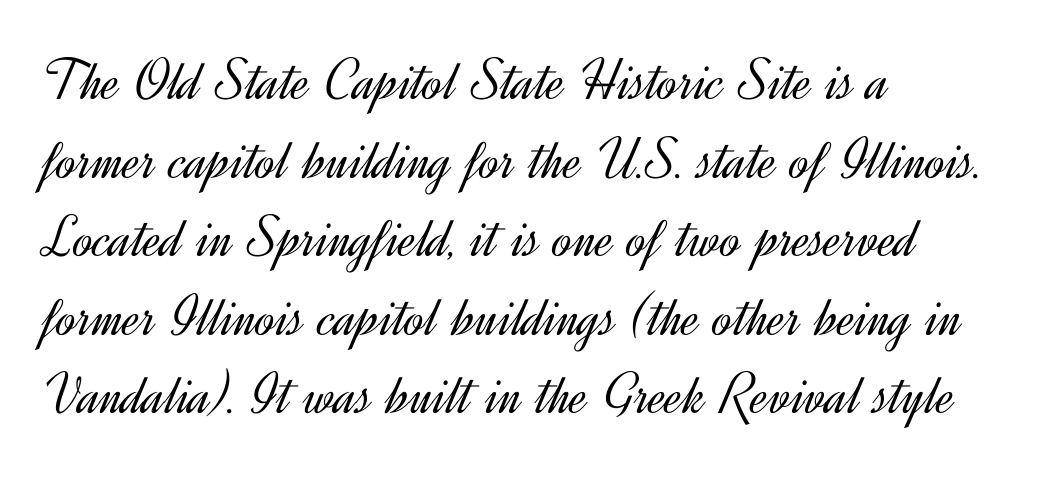
Note: no serifs on the glyphs. The rendering anchors every line to the left-hand side. Unbolded letterforms with no extra heft. Does the leading feel generous? No, just average. Default kerning and tracking; the words read as compact shapes.
